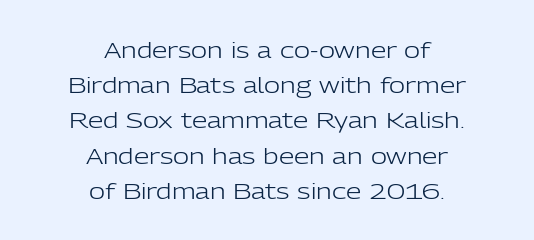
These lines were composed using upright roman letters. Honestly, the letter spacing is just normal — you wouldn't notice it. The foot of each line stays bare and open. This block has exactly the height ordinary leading produces.
